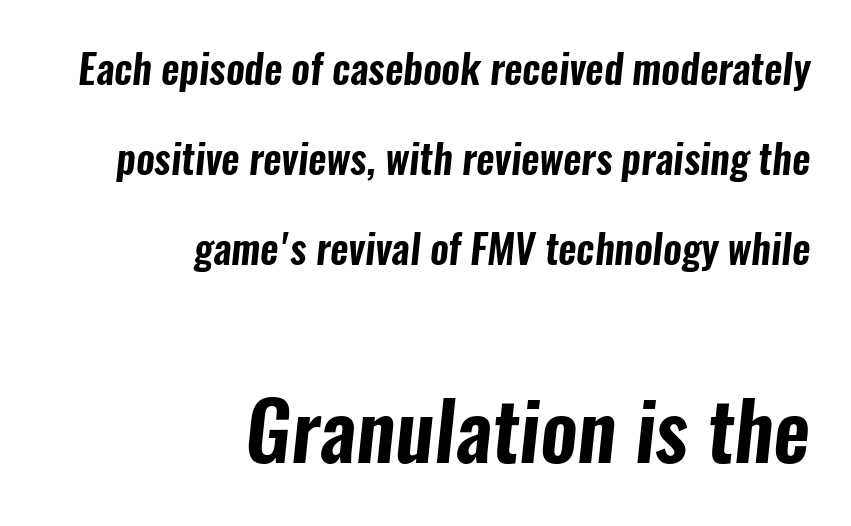
Nothing unusual about the tracking: characters are spaced as the font intends. In terms of leading, this rendering errs on the spacious side. These lines are rendered in a variable-pitch font. Descenders are the only things crossing below the line. Typeset ragged left — the right edge is the straight one. Character size in the trailing block exceeds that of the leading block.
